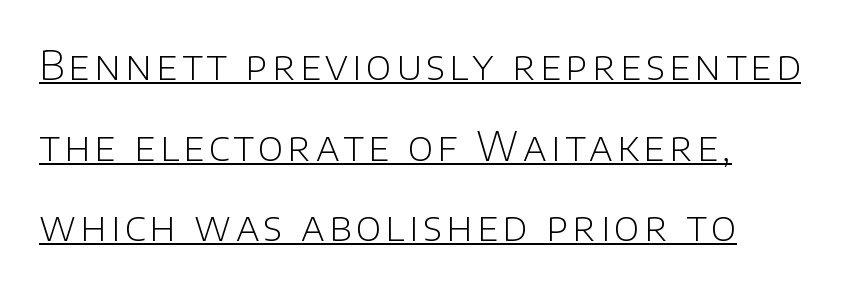
The image shows 39 px light sans-serif type, upright; set loose line spacing (2.07x), underlined; low stroke contrast and a large x-height.
